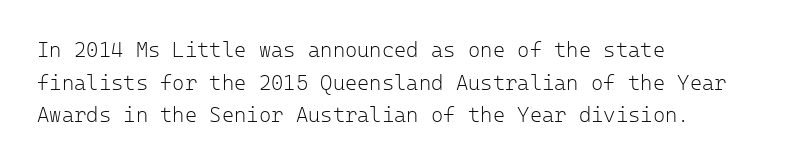
Q: Is the text bold? A: No.
Q: Is the text italic (slanted)? A: No, it is upright.
Q: Is the text underlined? A: No.
Q: How is the paragraph aligned? A: Left-aligned.
Q: Is the spacing between letters normal or unusually wide? A: Normal.
Q: Is the spacing between lines tight, normal or loose? A: Normal.
